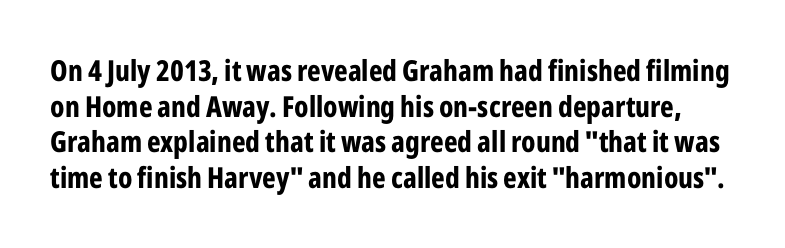
The image shows 29 px bold, condensed sans-serif type, upright; set line spacing 1.23x, normal letter spacing, not underlined; low stroke contrast and a medium x-height.
